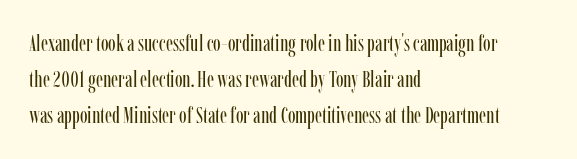
The image shows 23 px text type, upright; set left-aligned, normal line spacing (1.57x), normal letter spacing, not underlined.
